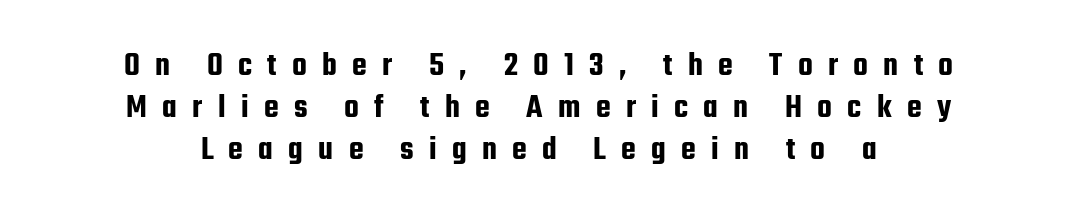
Q: Is the text italic (slanted)? A: No, it is upright.
Q: Is the typeface a serif or a sans-serif typeface? A: Sans-serif.
Q: Is the text underlined? A: No.
Q: How is the paragraph aligned? A: Centered.
Q: Is the spacing between letters normal or unusually wide? A: Unusually wide.
Q: Width (condensed, normal, or wide)? A: Condensed.
Q: Stroke contrast? A: Low.
Q: x-height? A: Medium.
Q: Monospaced? A: No.
